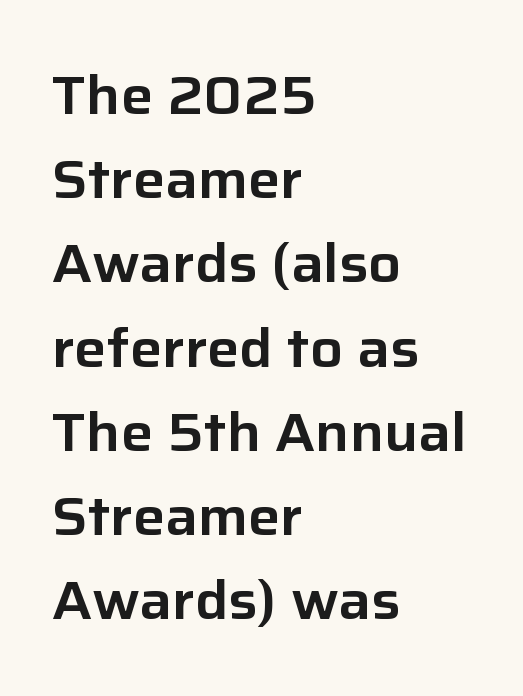
You could not count columns in this text — the font is proportionally spaced. Short note: letters normally spaced. This rendering features lettering with no underline. One-word summary of the alignment: left. Vertically, the passage feels balanced, rows spaced as you'd expect.
